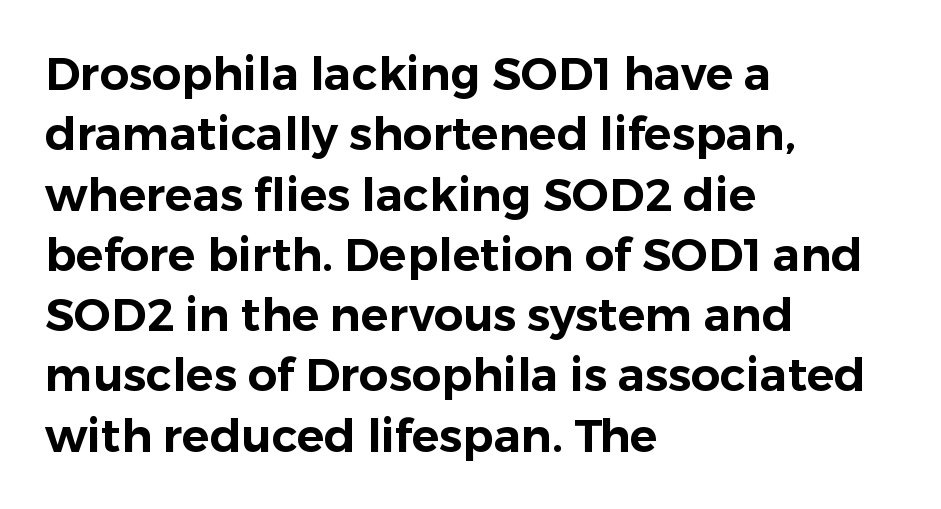
Q: Is the text italic (slanted)? A: No, it is upright.
Q: Is the typeface a serif or a sans-serif typeface? A: Sans-serif.
Q: Is the text underlined? A: No.
Q: How is the paragraph aligned? A: Left-aligned.
Q: Is the spacing between letters normal or unusually wide? A: Normal.
Q: Is the spacing between lines tight, normal or loose? A: Normal.
Q: Width (condensed, normal, or wide)? A: Normal.
Q: Stroke contrast? A: Low.
Q: x-height? A: Medium.
Q: Monospaced? A: No.
